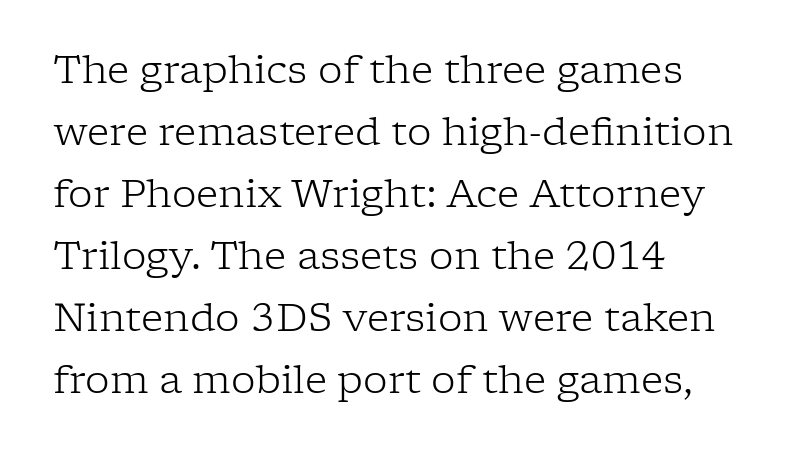
The font's upright variant was chosen for this text. The weight tops out at a normal text grade. Quick note: underline off. Left-aligned paragraph, ragged on the right.
